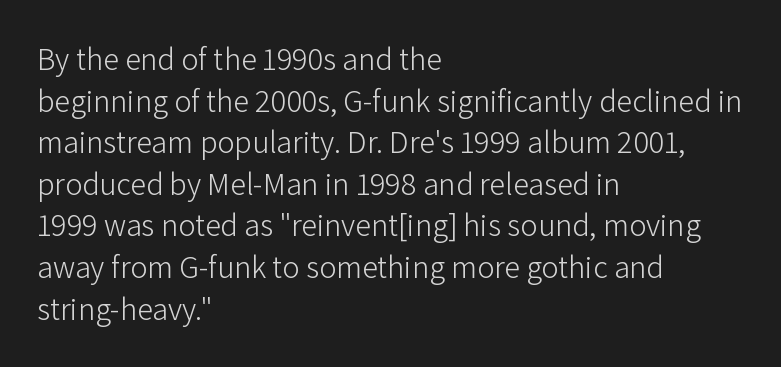
Q: Is the text bold? A: No.
Q: Is the text italic (slanted)? A: No, it is upright.
Q: Is the typeface a serif or a sans-serif typeface? A: Sans-serif.
Q: Is the text underlined? A: No.
Q: How is the paragraph aligned? A: Left-aligned.
Q: Is the spacing between letters normal or unusually wide? A: Normal.
Q: Is the spacing between lines tight, normal or loose? A: Normal.
Q: Width (condensed, normal, or wide)? A: Normal.
Q: Stroke contrast? A: Low.
Q: x-height? A: Medium.
Q: Monospaced? A: No.
